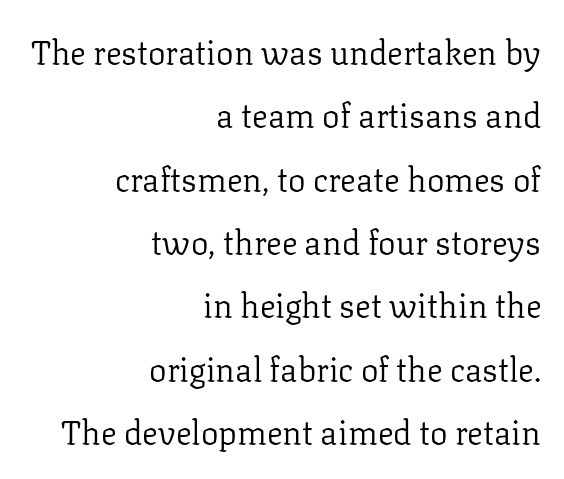
The image shows 33 px regular-weight serif type, upright; set right-aligned, loose line spacing (1.92x), normal letter spacing, not underlined; low stroke contrast and a medium x-height.
